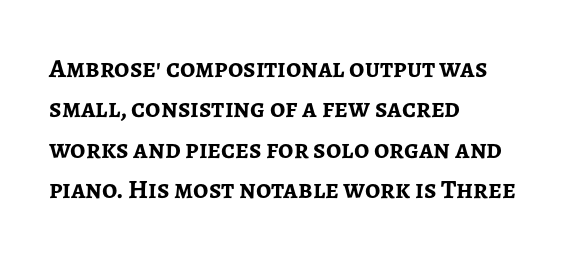
{"italic": "no", "bold": "yes", "underline": "no", "align": "left", "line_spacing": "normal", "line_spacing_ratio": 1.5, "letter_spacing": "normal", "letter_spacing_em": 0.0, "glyph_px": 27}
